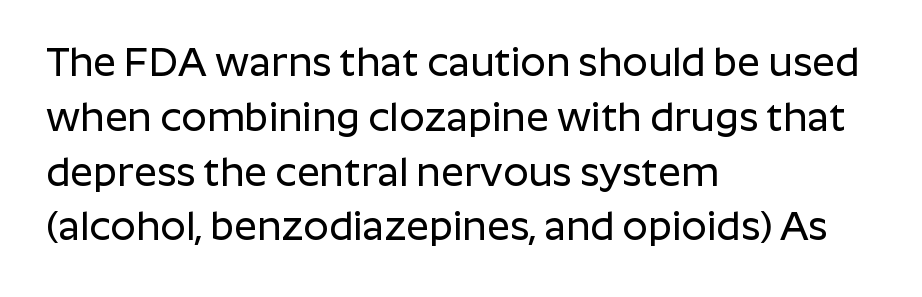
The image shows 40 px sans-serif type, upright; set left-aligned, normal line spacing (1.37x), normal letter spacing, not underlined; low stroke contrast and a medium x-height.
